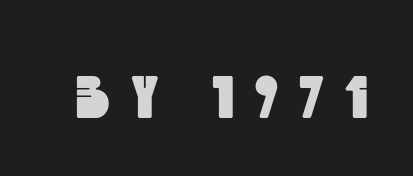
{"serif": "no", "width": "condensed", "x_height": "large", "monospaced": "no", "underline": "no", "letter_spacing": "wide", "letter_spacing_em": 0.35, "glyph_px": 60}
